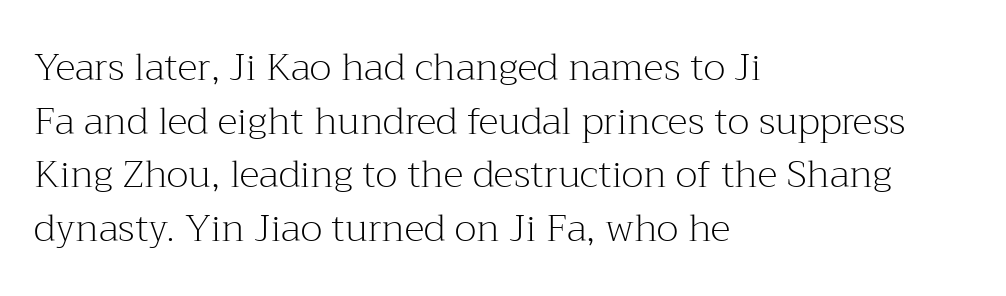
The image shows 38 px light serif type, upright; set left-aligned, normal line spacing (1.41x), normal letter spacing, not underlined; medium stroke contrast and a medium x-height.
